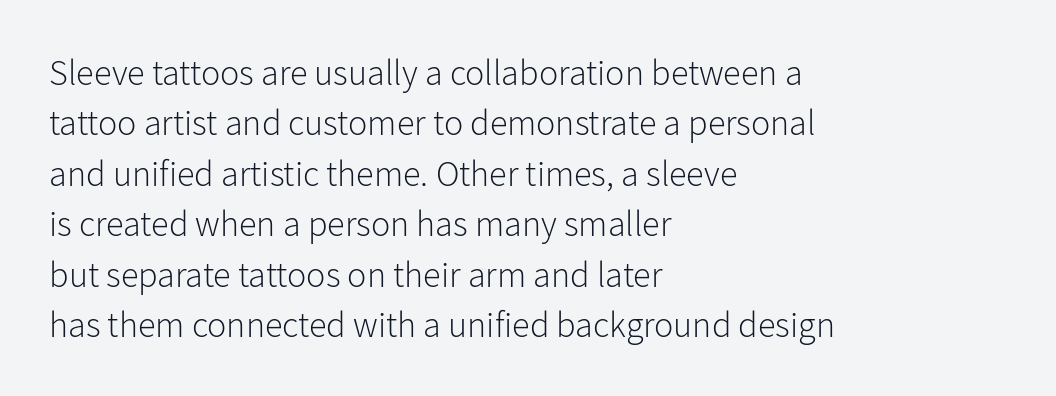
{"serif": "no", "italic": "no", "bold": "no", "weight": "light", "width": "normal", "stroke_contrast": "low", "x_height": "medium", "monospaced": "no", "underline": "no", "align": "left", "line_spacing": "normal", "line_spacing_ratio": 1.4, "letter_spacing": "normal", "letter_spacing_em": 0.0, "glyph_px": 36}
